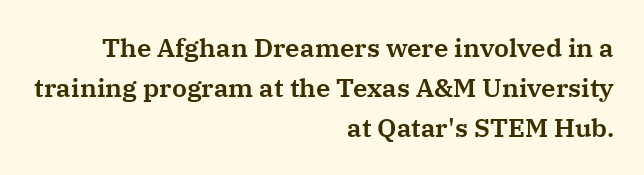
Q: Is the text italic (slanted)? A: No, it is upright.
Q: Is the text underlined? A: No.
Q: How is the paragraph aligned? A: Right-aligned.
Q: Is the spacing between letters normal or unusually wide? A: Normal.
Q: Is the spacing between lines tight, normal or loose? A: Normal.
